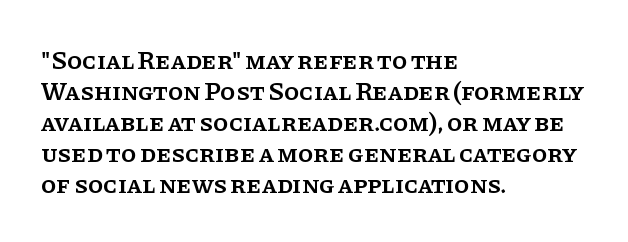
A classic flush-left, rag-right setting is used for this passage. The face used here is rendered with its standard letterfit. Decoration check: the copy has no underline. Caption: semibold face, moderately heavy strokes. Quick note: not italic, upright.
